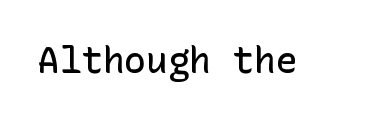
The image shows 36 px semibold sans-serif type, upright; set normal letter spacing, not underlined; low stroke contrast and a medium x-height.
